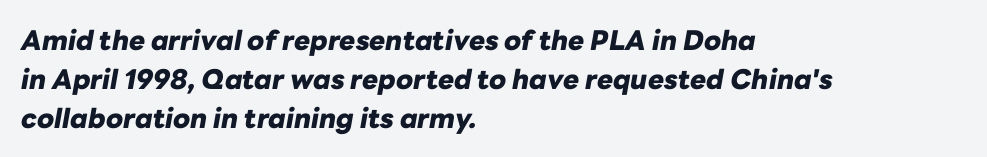
Glance below the letters and you will spot only blank space. The rendering anchors every line to the left-hand side. These words are printed bold, with thick strokes throughout. Words appear dense and cohesive because spacing is normal. The passage shown leans; its letterforms are oblique.
